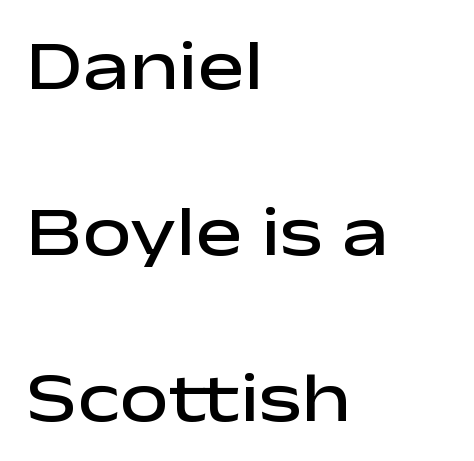
Q: Is the text bold? A: Semi-bold.
Q: Is the text italic (slanted)? A: No, it is upright.
Q: Is the typeface a serif or a sans-serif typeface? A: Sans-serif.
Q: Is the text underlined? A: No.
Q: How is the paragraph aligned? A: Left-aligned.
Q: Is the spacing between letters normal or unusually wide? A: Normal.
Q: Is the spacing between lines tight, normal or loose? A: Loose.
Q: Width (condensed, normal, or wide)? A: Wide.
Q: Stroke contrast? A: Low.
Q: x-height? A: Medium.
Q: Monospaced? A: No.
